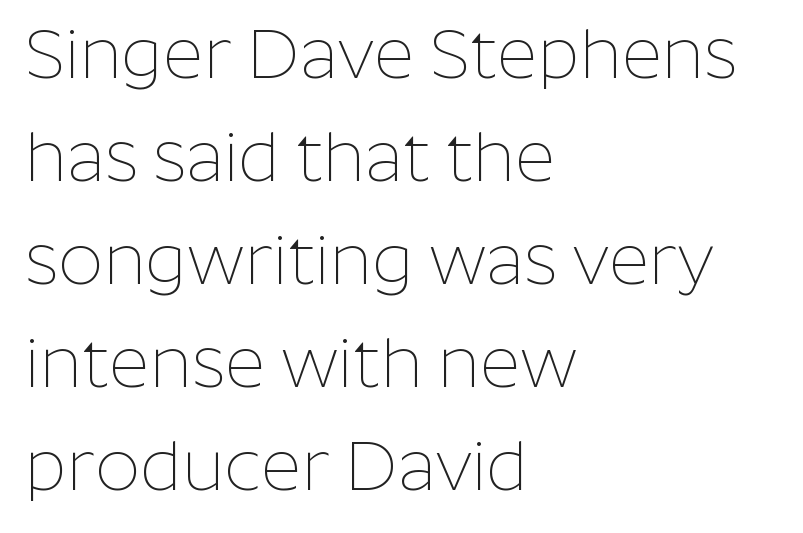
The image shows 70 px thin sans-serif type, upright; set left-aligned, normal line spacing (1.47x), normal letter spacing, not underlined; low stroke contrast and a medium x-height.
